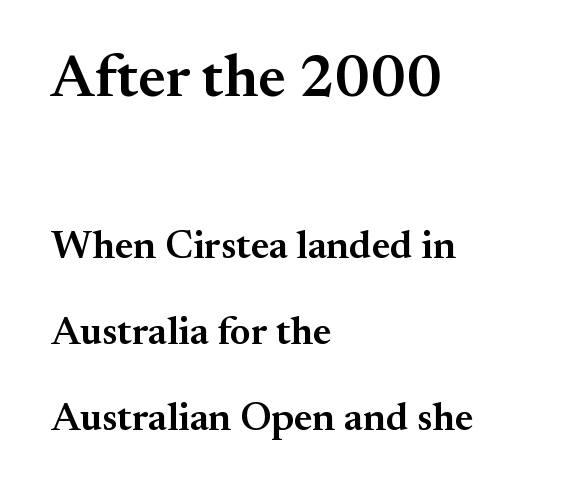
Only glyphs here, with clear space below each row. You can tell it's not italic because the verticals are truly vertical. The passage shown is semibold, sitting just below true bold. The compositor pushed each line to the left boundary.
